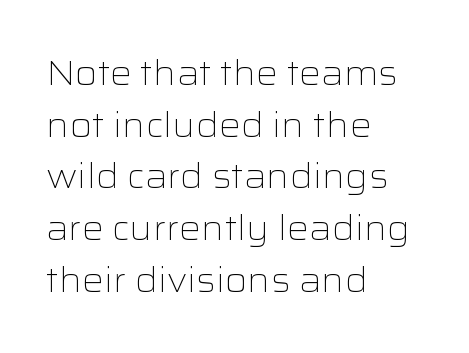
Q: Is the text bold? A: No.
Q: Is the text italic (slanted)? A: No, it is upright.
Q: Is the typeface a serif or a sans-serif typeface? A: Sans-serif.
Q: Is the text underlined? A: No.
Q: How is the paragraph aligned? A: Left-aligned.
Q: Is the spacing between letters normal or unusually wide? A: Normal.
Q: Is the spacing between lines tight, normal or loose? A: Normal.
Q: Width (condensed, normal, or wide)? A: Wide.
Q: Stroke contrast? A: Low.
Q: x-height? A: Medium.
Q: Monospaced? A: No.
